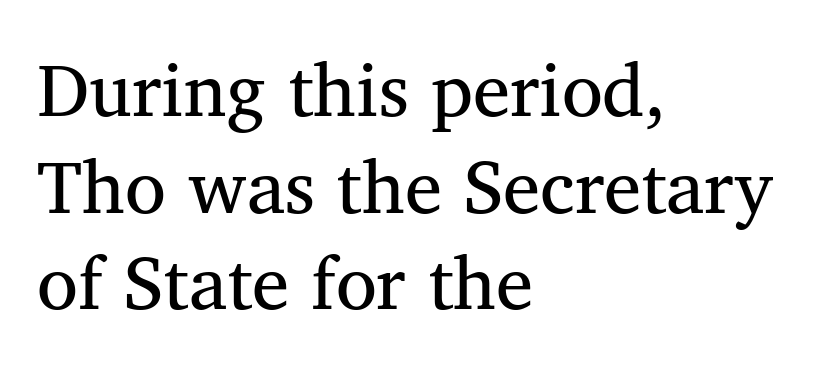
{"serif": "yes", "bold": "no", "weight": "regular", "width": "normal", "stroke_contrast": "medium", "x_height": "medium", "monospaced": "no", "underline": "no", "align": "left", "line_spacing": "normal", "line_spacing_ratio": 1.29, "letter_spacing": "normal", "letter_spacing_em": 0.0, "glyph_px": 75}
